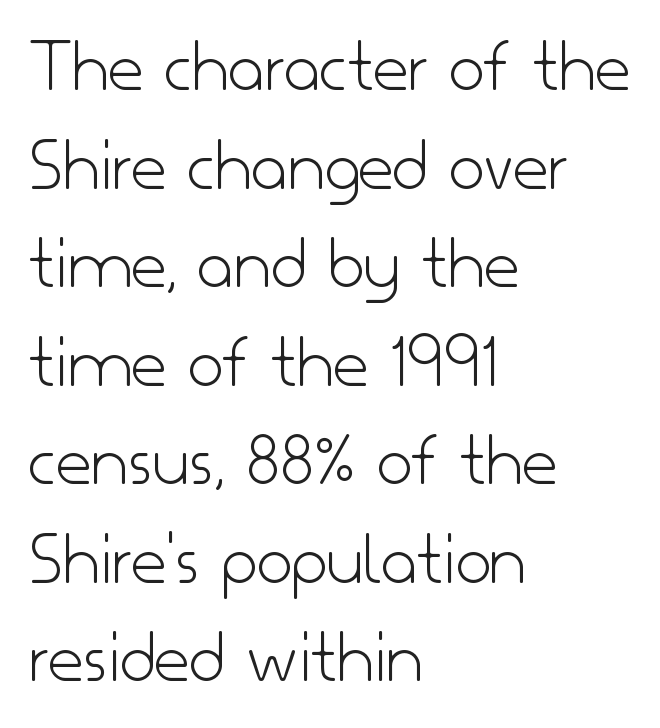
A typesetter would label this face a sans. Just letters on the line, the space beneath them empty. The rendering keeps characters at their native spacing. Every row of glyphs begins at an identical x-position on the left. Spacing verdict: proportional, widths tailored to each character. Weight: not bold — regular or lighter.
